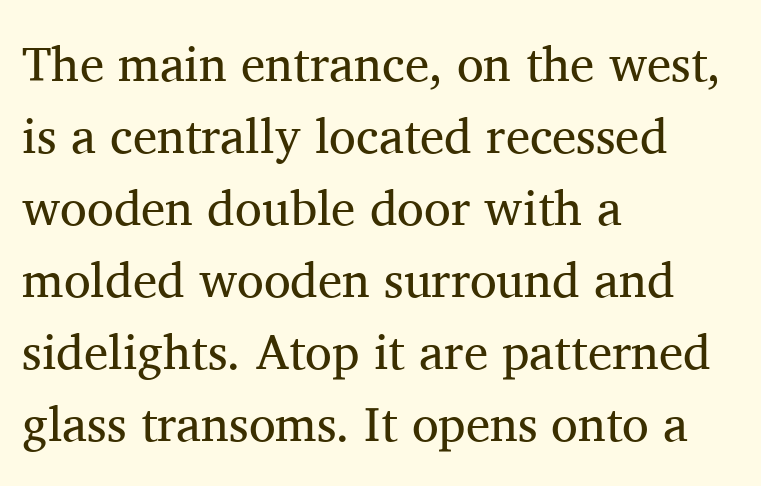
Q: Is the text bold? A: No.
Q: Is the text italic (slanted)? A: No, it is upright.
Q: Is the typeface a serif or a sans-serif typeface? A: Serif.
Q: Is the text underlined? A: No.
Q: How is the paragraph aligned? A: Left-aligned.
Q: Is the spacing between letters normal or unusually wide? A: Normal.
Q: Is the spacing between lines tight, normal or loose? A: Normal.
Q: Width (condensed, normal, or wide)? A: Normal.
Q: Stroke contrast? A: Medium.
Q: x-height? A: Medium.
Q: Monospaced? A: No.
